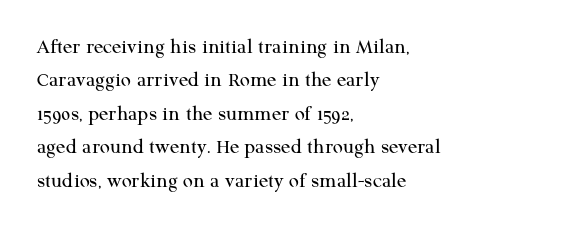
Q: Is the text bold? A: No.
Q: Is the text italic (slanted)? A: No, it is upright.
Q: Is the text underlined? A: No.
Q: How is the paragraph aligned? A: Left-aligned.
Q: Is the spacing between letters normal or unusually wide? A: Normal.
Q: Is the spacing between lines tight, normal or loose? A: Normal.
